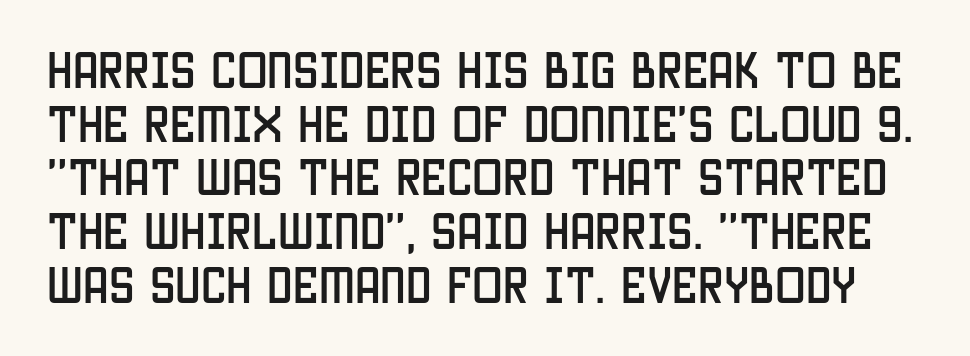
The image shows 41 px condensed sans-serif type, upright; set normal line spacing (1.31x), normal letter spacing, not underlined; low stroke contrast and a large x-height.
